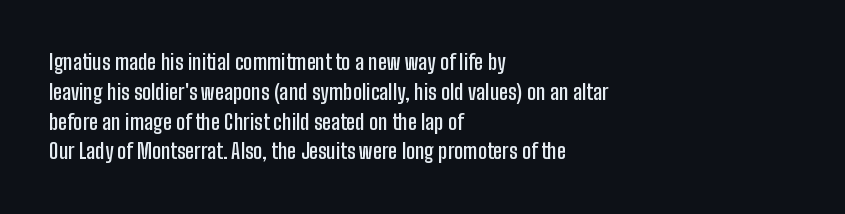
Every row of glyphs begins at an identical x-position on the left. Underlining? Definitely not there. What's the leading like? Ordinary, nothing unusual. The tracking reads as untouched default to a designer's eye. A fair bit of extra ink — the face is semibold, not bold.
